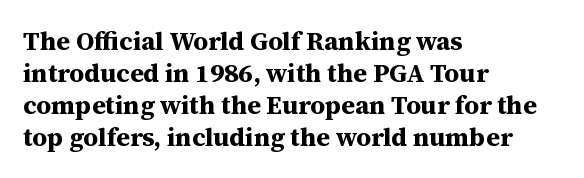
The image shows 26 px bold type, upright; set left-aligned, line spacing 1.23x, normal letter spacing, not underlined.
